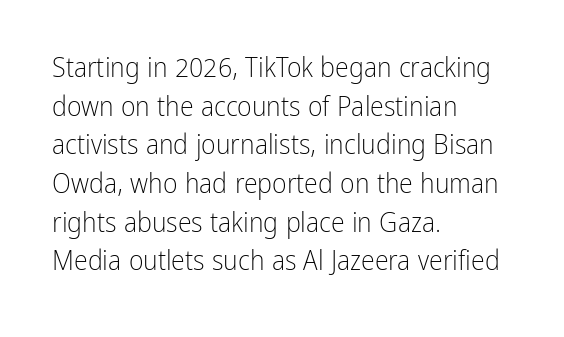
{"serif": "no", "italic": "no", "bold": "no", "weight": "light", "width": "condensed", "stroke_contrast": "low", "x_height": "medium", "monospaced": "no", "underline": "no", "align": "left", "line_spacing": "normal", "line_spacing_ratio": 1.38, "letter_spacing": "normal", "letter_spacing_em": 0.0, "glyph_px": 28}
